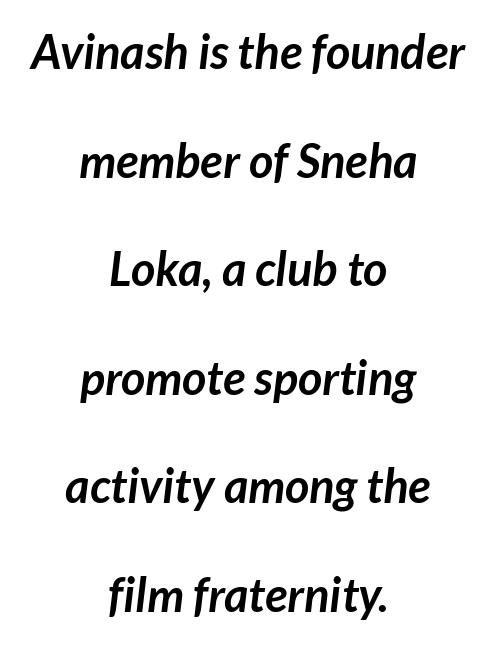
{"serif": "no", "bold": "yes", "weight": "semibold", "width": "normal", "stroke_contrast": "low", "x_height": "medium", "monospaced": "no", "underline": "no", "align": "center", "line_spacing": "loose", "line_spacing_ratio": 2.31, "letter_spacing": "normal", "letter_spacing_em": 0.0, "glyph_px": 47}
